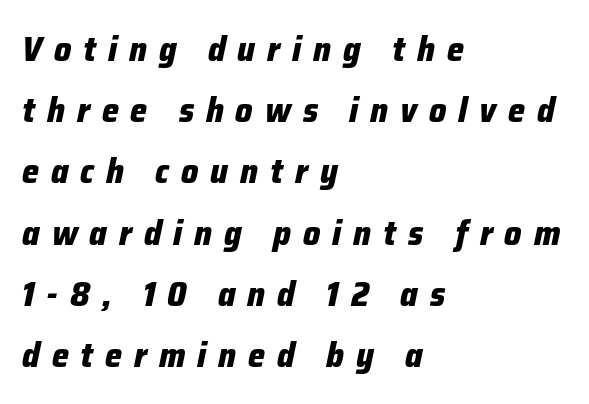
{"italic": "yes", "lean": "right", "slant_degrees": 12, "bold": "yes", "weight": "heavy", "width": "normal", "stroke_contrast": "low", "x_height": "medium", "monospaced": "no", "underline": "no", "align": "left", "line_spacing_ratio": 1.8, "letter_spacing": "wide", "letter_spacing_em": 0.35, "glyph_px": 34}
